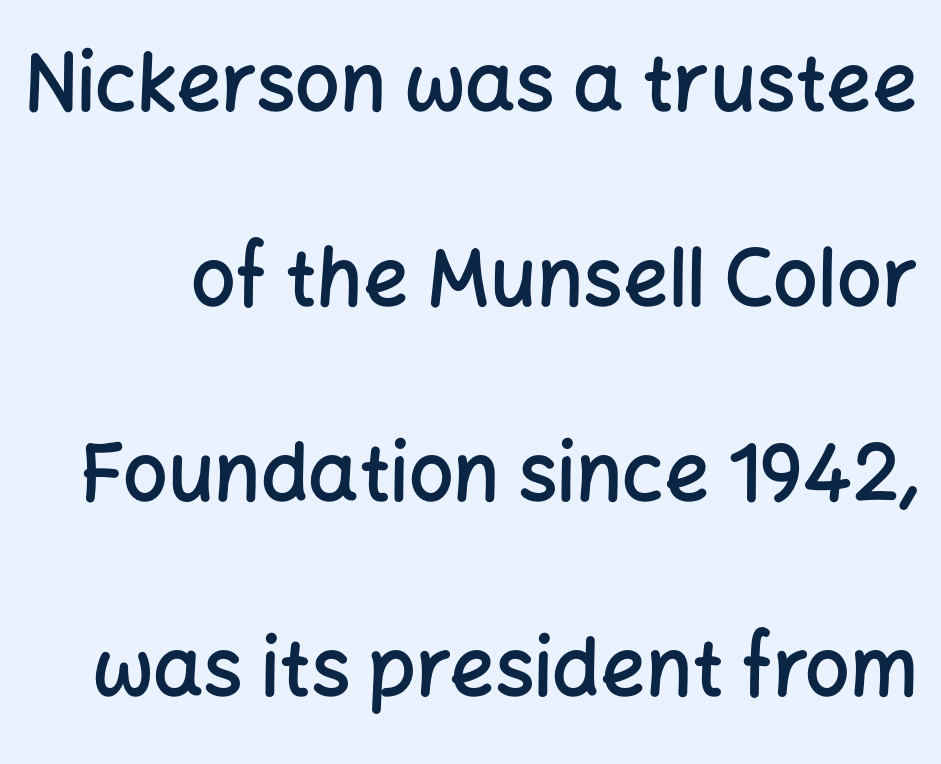
The image shows 79 px semibold sans-serif type, upright; set loose line spacing (2.47x), normal letter spacing, not underlined; low stroke contrast and a medium x-height.
